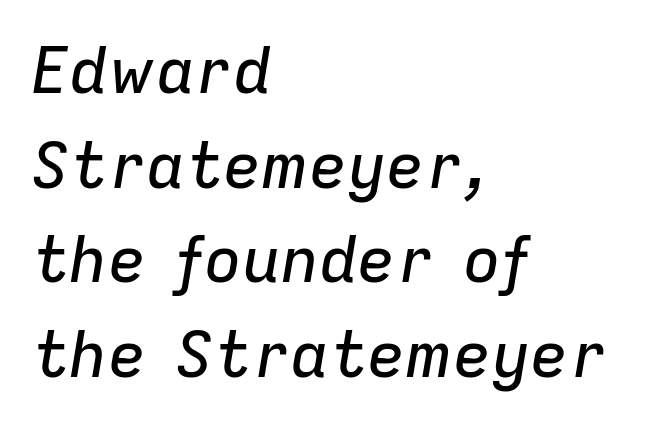
Q: Is the text italic (slanted)? A: Yes, it leans right by about 9 degrees.
Q: Is the text underlined? A: No.
Q: How is the paragraph aligned? A: Left-aligned.
Q: Is the spacing between letters normal or unusually wide? A: Normal.
Q: Is the spacing between lines tight, normal or loose? A: Normal.
Q: Width (condensed, normal, or wide)? A: Normal.
Q: Stroke contrast? A: Low.
Q: x-height? A: Medium.
Q: Monospaced? A: No.
